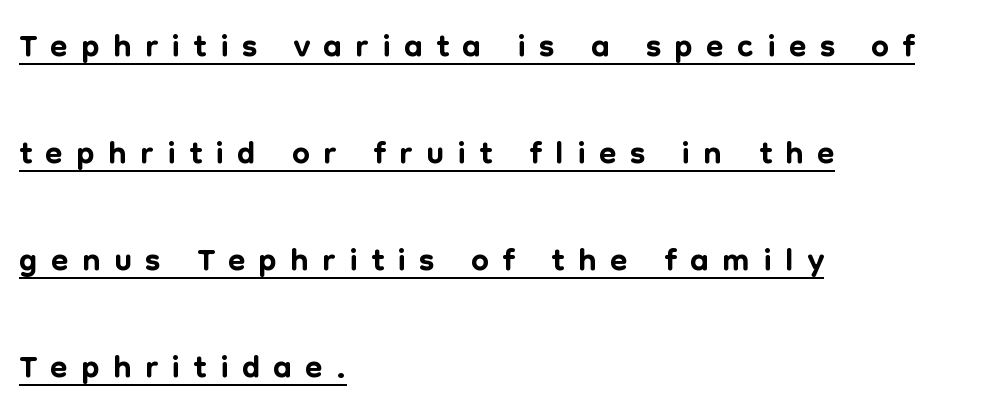
Q: Is the text italic (slanted)? A: No, it is upright.
Q: Is the typeface a serif or a sans-serif typeface? A: Sans-serif.
Q: Is the text underlined? A: Yes.
Q: How is the paragraph aligned? A: Left-aligned.
Q: Is the spacing between letters normal or unusually wide? A: Unusually wide.
Q: Is the spacing between lines tight, normal or loose? A: Loose.
Q: Width (condensed, normal, or wide)? A: Normal.
Q: Stroke contrast? A: Low.
Q: x-height? A: Medium.
Q: Monospaced? A: No.
